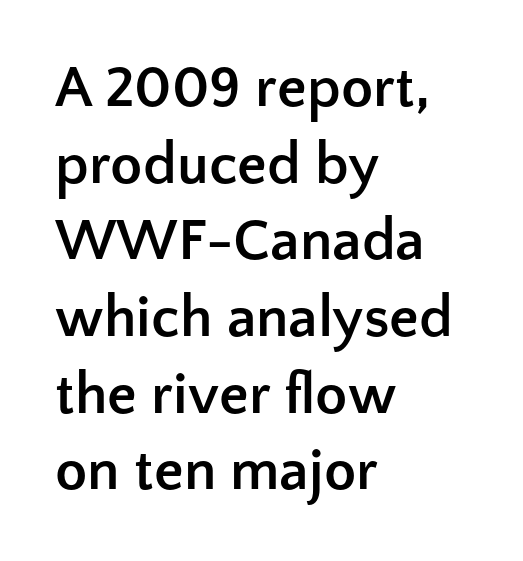
Q: Is the text bold? A: Yes.
Q: Is the text italic (slanted)? A: No, it is upright.
Q: Is the typeface a serif or a sans-serif typeface? A: Sans-serif.
Q: Is the text underlined? A: No.
Q: How is the paragraph aligned? A: Left-aligned.
Q: Is the spacing between letters normal or unusually wide? A: Normal.
Q: Is the spacing between lines tight, normal or loose? A: Normal.
Q: Width (condensed, normal, or wide)? A: Normal.
Q: Stroke contrast? A: Low.
Q: x-height? A: Medium.
Q: Monospaced? A: No.
